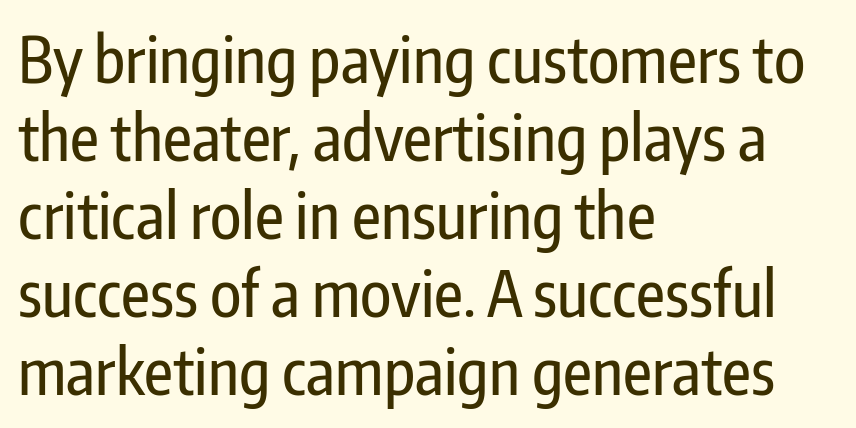
{"serif": "no", "italic": "no", "width": "condensed", "stroke_contrast": "low", "x_height": "medium", "monospaced": "no", "underline": "no", "align": "left", "line_spacing_ratio": 1.24, "letter_spacing": "normal", "letter_spacing_em": 0.0, "glyph_px": 63}
